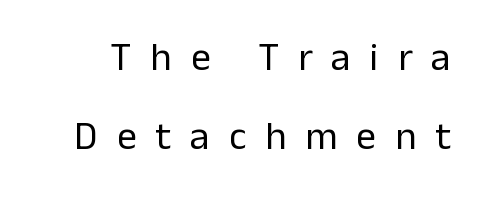
{"serif": "no", "italic": "no", "bold": "no", "weight": "regular", "width": "normal", "stroke_contrast": "low", "x_height": "medium", "monospaced": "no", "underline": "no", "line_spacing": "loose", "line_spacing_ratio": 1.98, "letter_spacing": "wide", "letter_spacing_em": 0.47, "glyph_px": 40}
